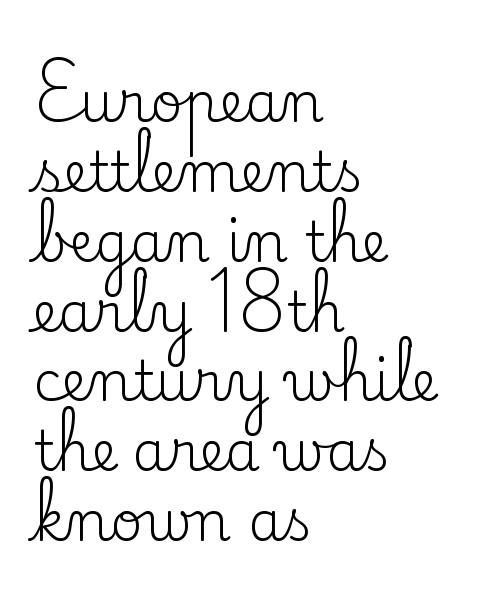
This sample has the flowing, uneven cadence of proportional lettering. The letterforms sit shoulder to shoulder at normal distance. The specimen reads as upright at a glance. Successive baselines arrive at the customary interval. These lines are set flush left with a ragged right edge.
